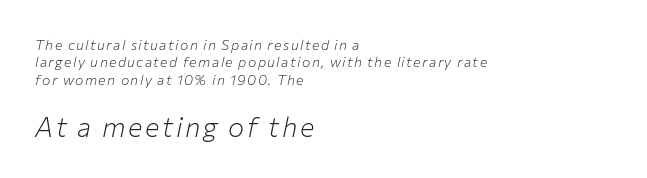
Line starts are locked; line ends wander. Characters are canted at an angle relative to the baseline's perpendicular. Counters stay open thanks to moderate or lighter strokes. Check under the words: just untouched page.
